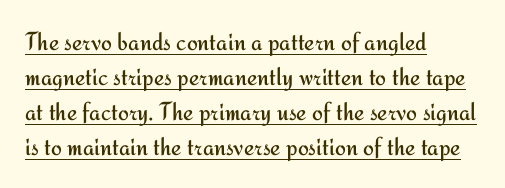
Q: Is the text bold? A: No.
Q: Is the text italic (slanted)? A: No, it is upright.
Q: Is the text underlined? A: Yes.
Q: How is the paragraph aligned? A: Left-aligned.
Q: Is the spacing between letters normal or unusually wide? A: Normal.
Q: Is the spacing between lines tight, normal or loose? A: Normal.
